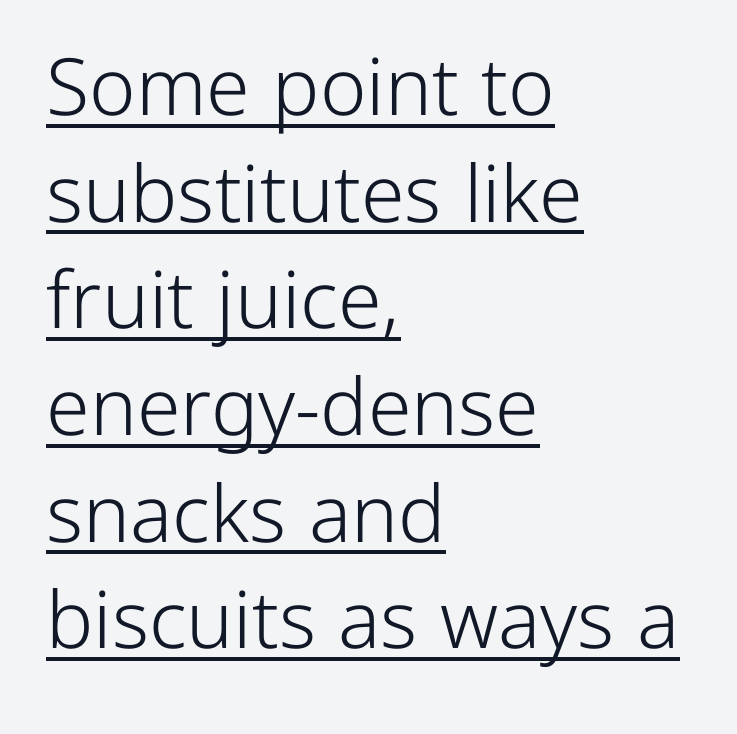
The image shows 79 px light sans-serif type, upright; set left-aligned, normal line spacing (1.35x), normal letter spacing, underlined; low stroke contrast and a medium x-height.
